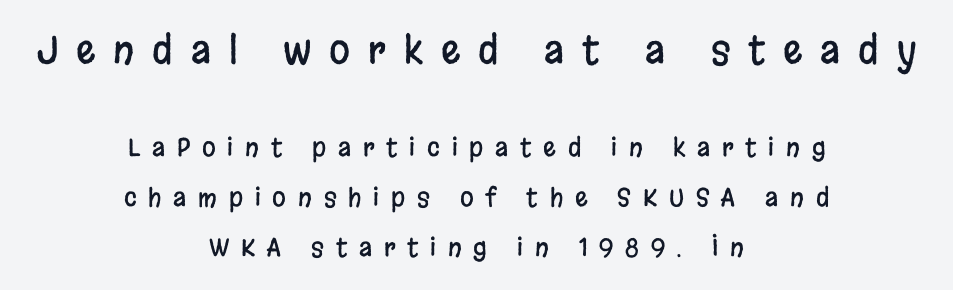
The image shows 38 px condensed sans-serif type, upright; set centered, loose line spacing (2.0x), unusually wide letter spacing (+0.47 em), not underlined; the first (top) block is 1.52x larger; low stroke contrast and a large x-height.
